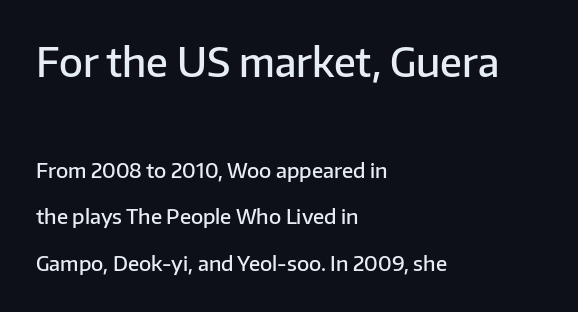
{"serif": "no", "italic": "no", "bold": "semi", "weight": "semibold", "width": "normal", "stroke_contrast": "low", "x_height": "medium", "monospaced": "no", "underline": "no", "align": "left", "line_spacing": "loose", "line_spacing_ratio": 2.31, "letter_spacing": "normal", "letter_spacing_em": 0.0, "larger_block": "first", "size_ratio": 1.95, "glyph_px": 39}
